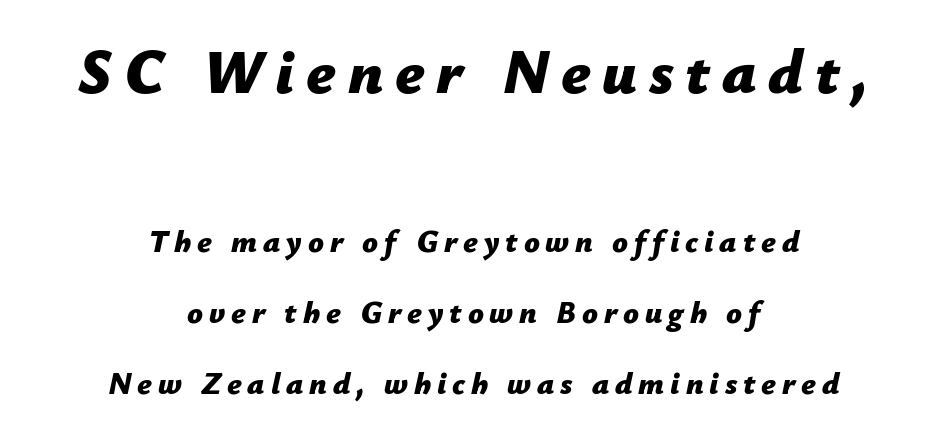
{"italic": "yes", "lean": "right", "slant_degrees": 12, "bold": "yes", "weight": "bold", "width": "normal", "stroke_contrast": "low", "x_height": "medium", "monospaced": "no", "underline": "no", "align": "center", "line_spacing": "loose", "line_spacing_ratio": 2.29, "larger_block": "first", "size_ratio": 2.0, "glyph_px": 62}
